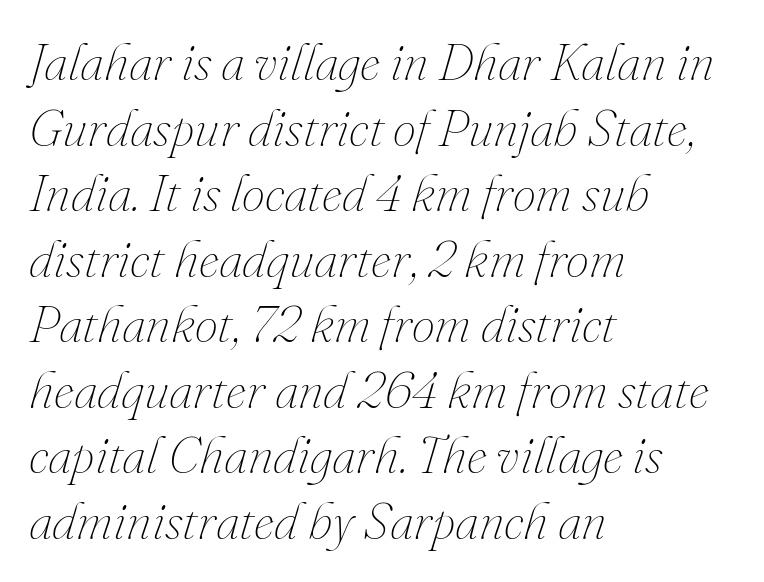
The image shows 52 px thin type, italic (leaning right); set left-aligned, normal line spacing (1.26x), normal letter spacing, not underlined; medium stroke contrast and a small x-height.
